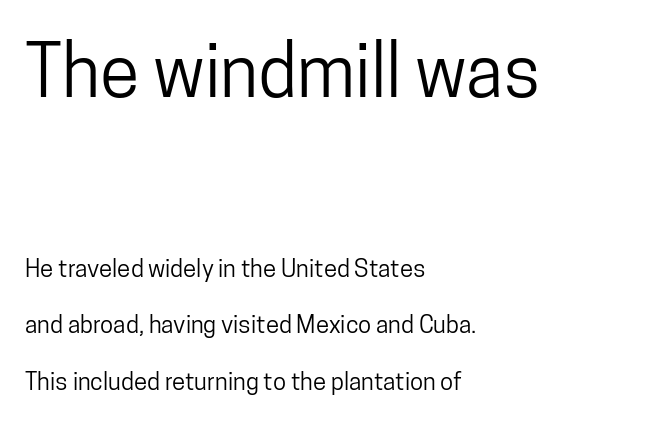
These lines stand farther apart than default settings would place them. The lines in this sample share a left origin and differ only in where they stop. Look at the bottom of the vertical strokes: they stop flat, with no serifs. Look at the tracking — it's just the regular setting, nothing added. Large over small — that's the arrangement of the two blocks here. Posture: upright roman.
